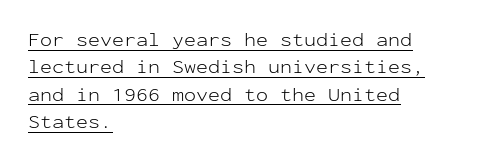
Posture: straight, roman, zero tilt. Baseline-to-baseline distance is the conventional proportion of letter height. The compositor pushed each line to the left boundary. Each word holds together tightly as a unit, with standard inter-letter gaps. Underlining? Definitely there.
